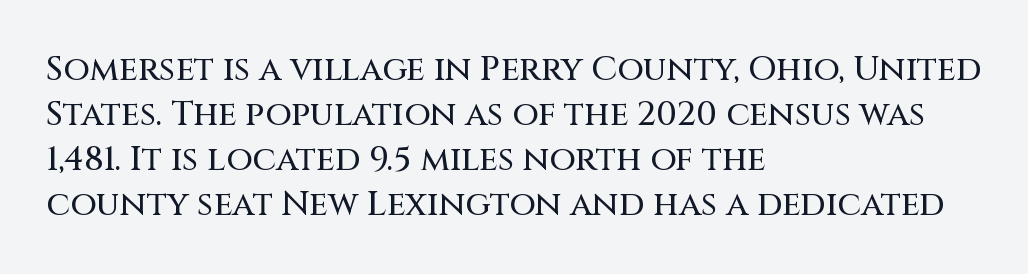
The image shows 34 px sans-serif type, upright; set left-aligned, normal line spacing (1.32x), normal letter spacing, not underlined; medium stroke contrast and a large x-height.
